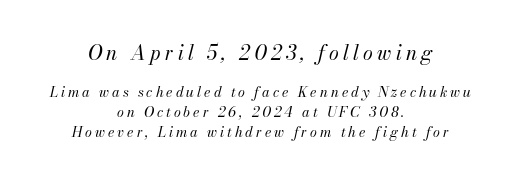
{"italic": "yes", "lean": "right", "slant_degrees": 13, "bold": "no", "underline": "no", "align": "center", "line_spacing": "normal", "line_spacing_ratio": 1.41, "letter_spacing": "wide", "letter_spacing_em": 0.21, "larger_block": "first", "size_ratio": 1.43, "glyph_px": 20}
